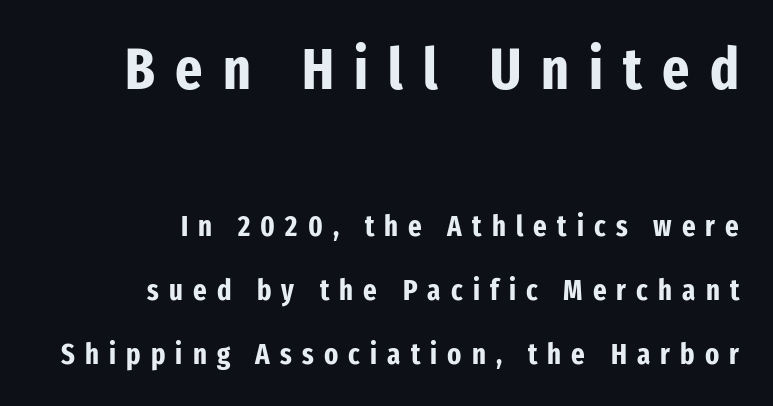
The image shows 58 px bold, condensed sans-serif type, upright; set right-aligned, loose line spacing (2.2x), unusually wide letter spacing (+0.35 em), not underlined; the first (top) block is 2.0x larger; low stroke contrast and a medium x-height.
